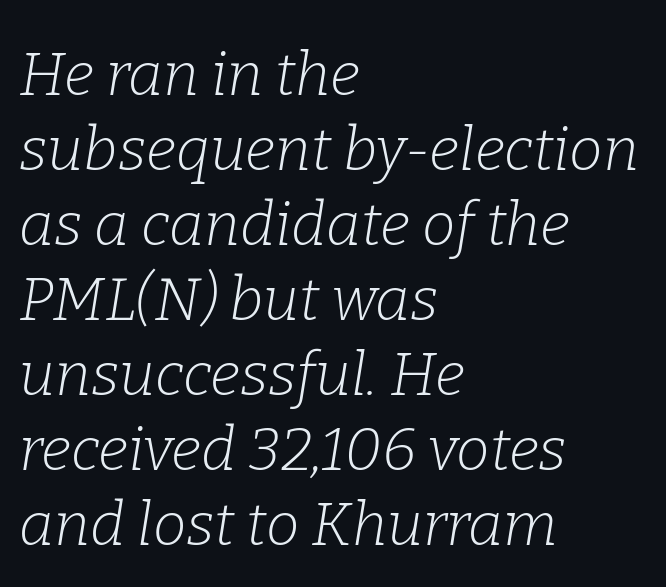
Q: Is the text bold? A: No.
Q: Is the text italic (slanted)? A: Yes, it leans right by about 9 degrees.
Q: Is the typeface a serif or a sans-serif typeface? A: Serif.
Q: Is the text underlined? A: No.
Q: How is the paragraph aligned? A: Left-aligned.
Q: Is the spacing between letters normal or unusually wide? A: Normal.
Q: Is the spacing between lines tight, normal or loose? A: Normal.
Q: Width (condensed, normal, or wide)? A: Normal.
Q: Stroke contrast? A: Low.
Q: x-height? A: Medium.
Q: Monospaced? A: No.
